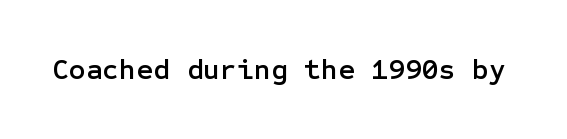
Q: Is the text italic (slanted)? A: No, it is upright.
Q: Is the typeface a serif or a sans-serif typeface? A: Sans-serif.
Q: Is the text underlined? A: No.
Q: Is the spacing between letters normal or unusually wide? A: Normal.
Q: Width (condensed, normal, or wide)? A: Normal.
Q: Stroke contrast? A: Low.
Q: x-height? A: Medium.
